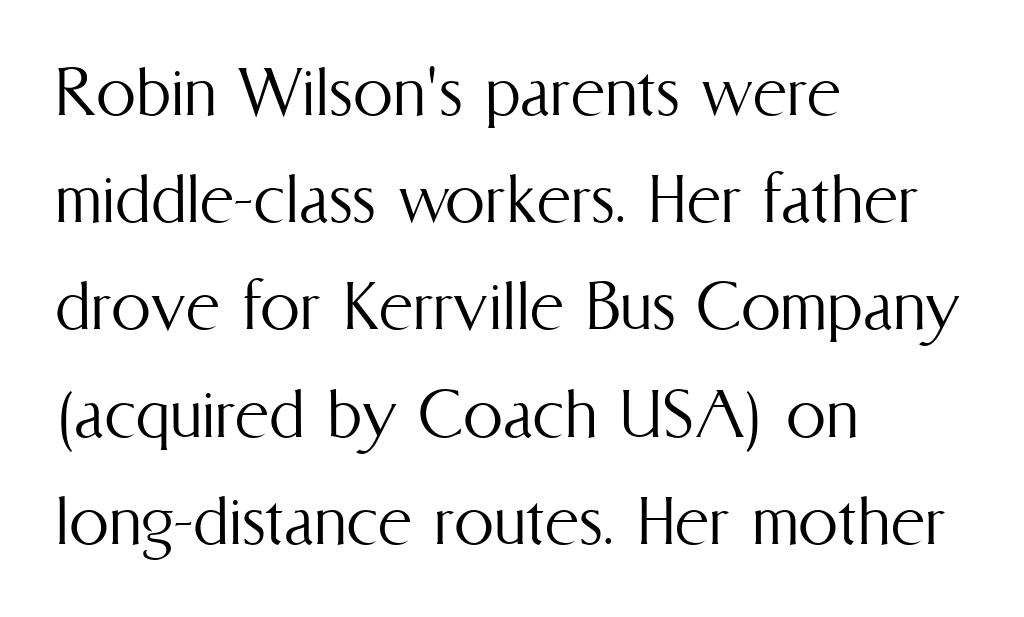
Q: Is the text bold? A: No.
Q: Is the text italic (slanted)? A: No, it is upright.
Q: Is the text underlined? A: No.
Q: How is the paragraph aligned? A: Left-aligned.
Q: Is the spacing between letters normal or unusually wide? A: Normal.
Q: Is the spacing between lines tight, normal or loose? A: Normal.
Q: Width (condensed, normal, or wide)? A: Condensed.
Q: Stroke contrast? A: Medium.
Q: x-height? A: Medium.
Q: Monospaced? A: No.
